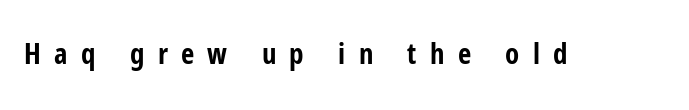
{"serif": "no", "italic": "no", "bold": "yes", "weight": "bold", "width": "condensed", "stroke_contrast": "low", "x_height": "medium", "monospaced": "no", "underline": "no", "letter_spacing": "wide", "letter_spacing_em": 0.46, "glyph_px": 29}
